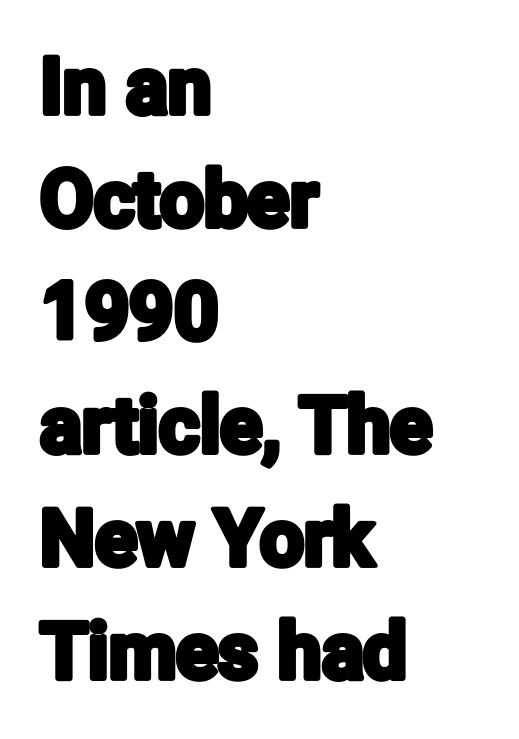
{"serif": "no", "italic": "no", "width": "condensed", "stroke_contrast": "low", "x_height": "medium", "monospaced": "no", "underline": "no", "align": "left", "line_spacing": "normal", "line_spacing_ratio": 1.45, "letter_spacing": "normal", "letter_spacing_em": 0.0, "glyph_px": 78}
